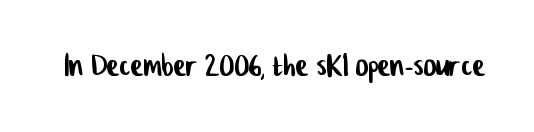
Q: Is the typeface a serif or a sans-serif typeface? A: Sans-serif.
Q: Is the text underlined? A: No.
Q: Is the spacing between letters normal or unusually wide? A: Normal.
Q: Width (condensed, normal, or wide)? A: Condensed.
Q: Stroke contrast? A: Low.
Q: x-height? A: Medium.
Q: Monospaced? A: No.
